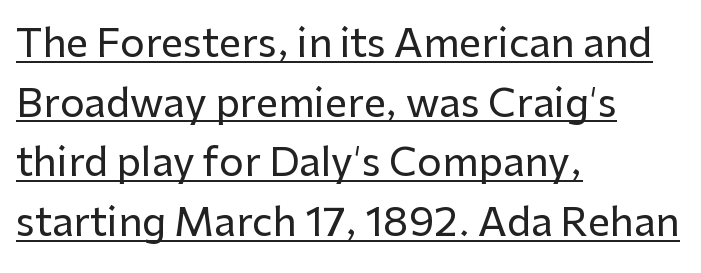
The rag falls on the right side of this text block. The rendering uses the underline text-decoration. Letter spacing: default. The type family on display is of the sans-serif kind.
